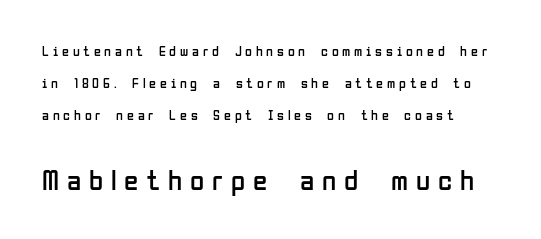
The image shows 29 px regular-weight, condensed sans-serif type, upright; set loose line spacing (2.29x), unusually wide letter spacing (+0.27 em), not underlined; the second (bottom) block is 2.07x larger; low stroke contrast and a medium x-height.
